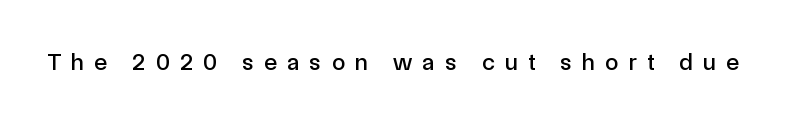
Italic: no, the glyphs are upright roman. Someone cranked the tracking dial way up on this one. Descenders are the only things crossing below the line.
